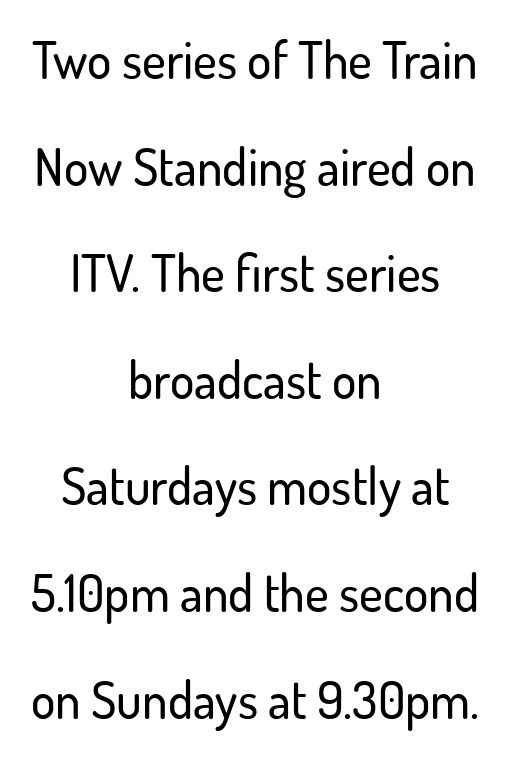
The block of text is sparse from top to bottom, with ample space between rows. A typesetter would call this proportional, since set widths differ per character. Is this a sans? Yes — the strokes have no serifs. Vertical strokes here are truly vertical. Type without underlining. Nobody touched the tracking dial on this one.
